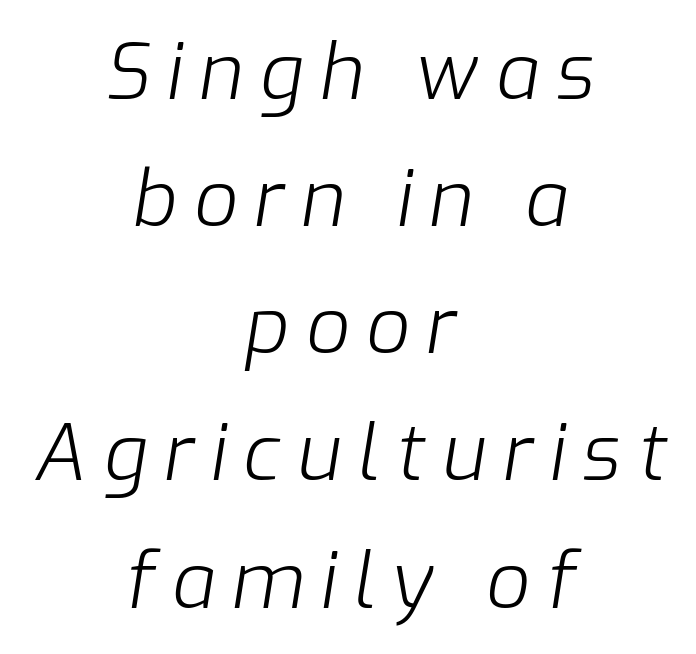
The image shows 78 px light type, italic (leaning right); set centered, normal line spacing (1.63x), unusually wide letter spacing (+0.21 em), not underlined; low stroke contrast and a medium x-height.
